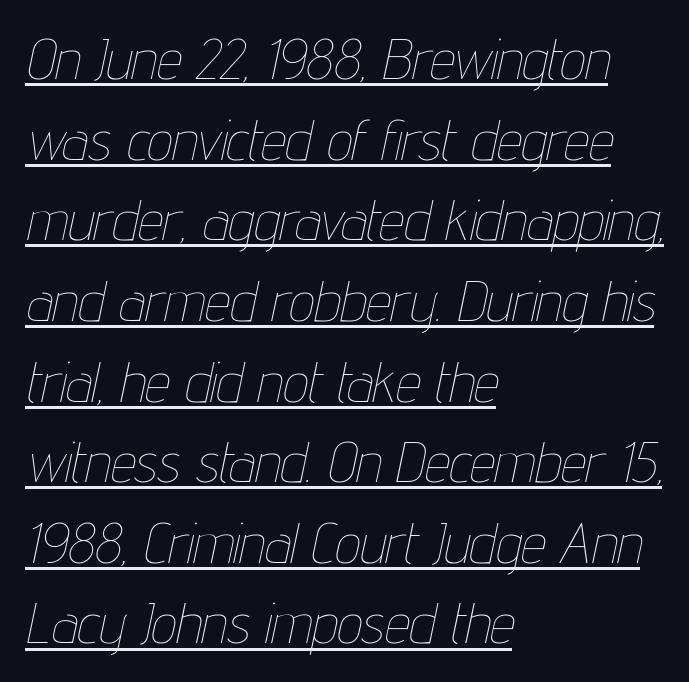
The image shows 56 px thin, condensed type, italic (leaning right); set left-aligned, normal line spacing (1.44x), normal letter spacing, underlined; low stroke contrast and a medium x-height.
